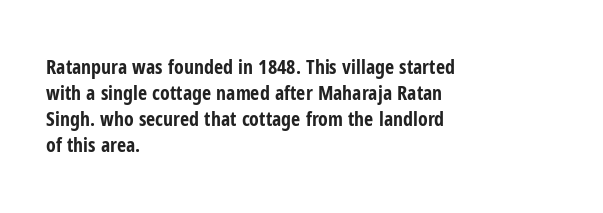
{"italic": "no", "bold": "yes", "underline": "no", "align": "left", "line_spacing": "normal", "line_spacing_ratio": 1.3, "letter_spacing": "normal", "letter_spacing_em": 0.0, "glyph_px": 20}
